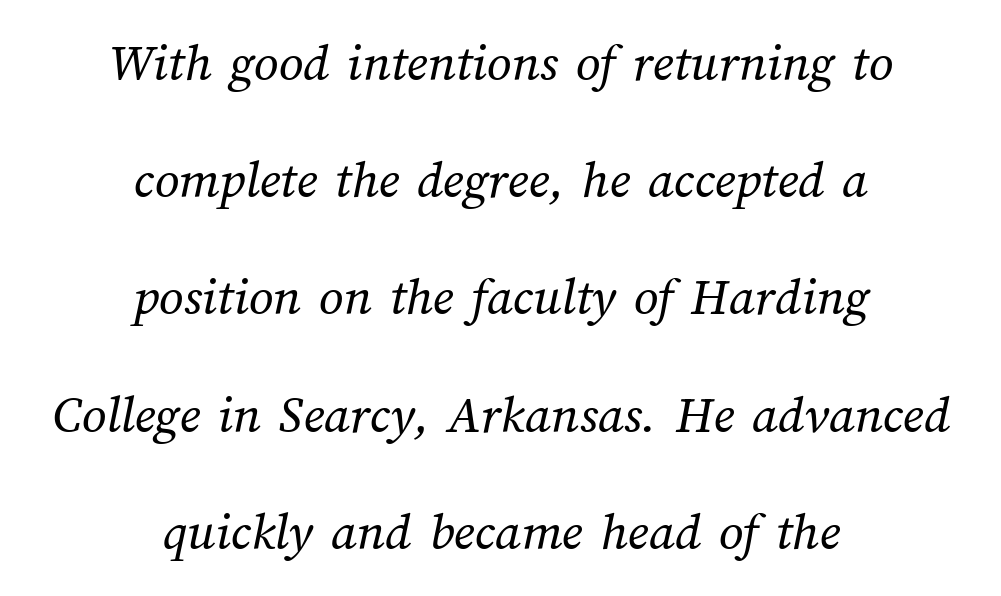
The image shows 54 px regular-weight type; set centered, loose line spacing (2.17x), normal letter spacing, not underlined; medium stroke contrast and a medium x-height.
